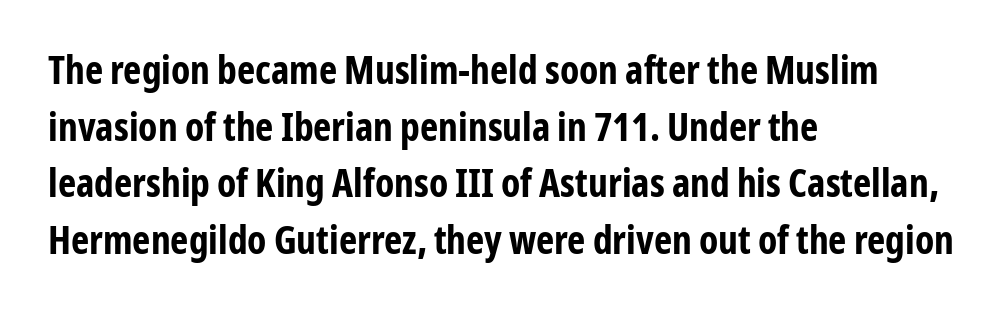
{"serif": "no", "italic": "no", "bold": "yes", "weight": "bold", "width": "condensed", "stroke_contrast": "low", "x_height": "medium", "monospaced": "no", "underline": "no", "align": "left", "line_spacing": "normal", "line_spacing_ratio": 1.45, "letter_spacing": "normal", "letter_spacing_em": 0.0, "glyph_px": 39}
